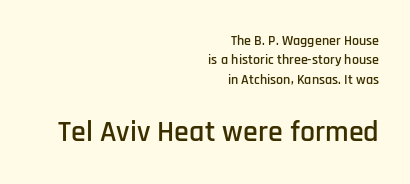
Posture: vertical. If you squint, the bottom block still reads clearly — it's the larger of the two. How are the letters spaced? Ordinarily, with no added tracking. The letters advance in unequal steps, a hallmark of proportional type. Bare-footed words on every line.
